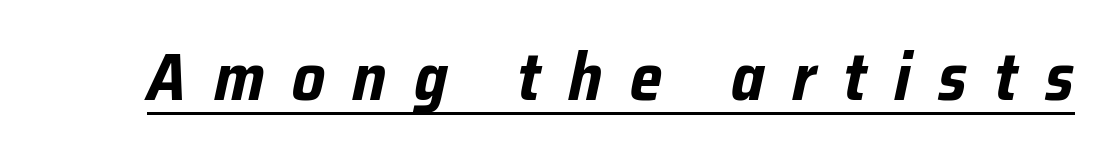
{"italic": "yes", "lean": "right", "slant_degrees": 12, "bold": "yes", "weight": "bold", "width": "condensed", "stroke_contrast": "low", "x_height": "medium", "monospaced": "no", "underline": "yes", "letter_spacing": "wide", "letter_spacing_em": 0.41, "glyph_px": 67}
